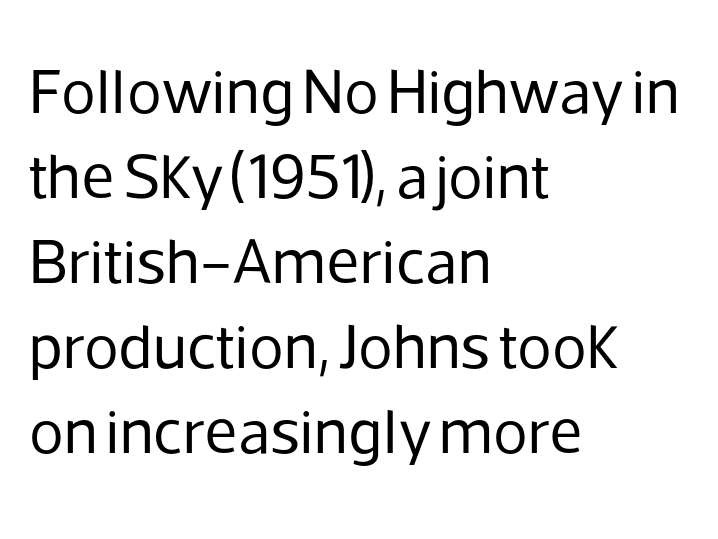
This sample keeps an unexceptional amount of space between lines. Posture: straight, roman, zero tilt. The letters carry no serifs — their stems end cleanly without finishing strokes. Note the varied advance widths — an 'i' is clearly narrower than an 'm'. Every row of glyphs begins at an identical x-position on the left.
